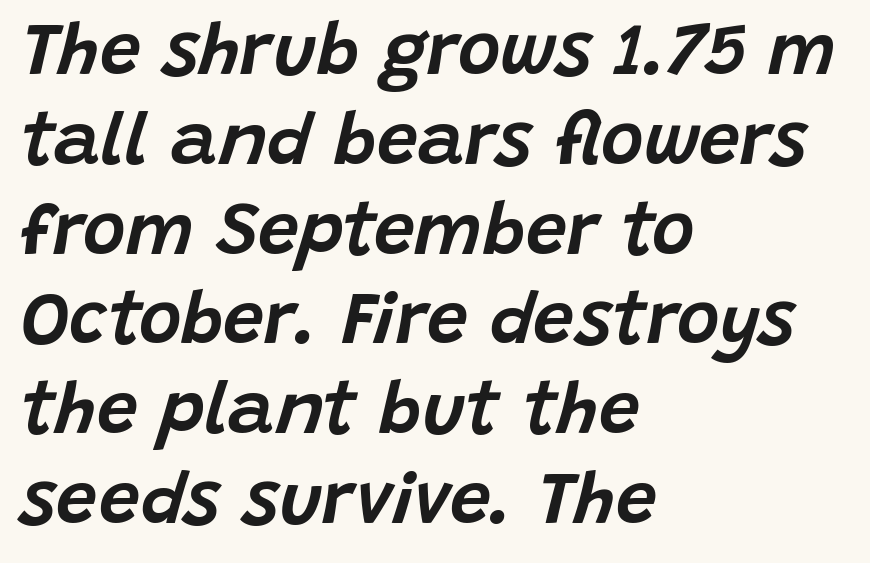
Q: Is the text italic (slanted)? A: Yes, it leans right by about 15 degrees.
Q: Is the text underlined? A: No.
Q: How is the paragraph aligned? A: Left-aligned.
Q: Is the spacing between letters normal or unusually wide? A: Normal.
Q: Width (condensed, normal, or wide)? A: Normal.
Q: Stroke contrast? A: Low.
Q: x-height? A: Large.
Q: Monospaced? A: No.
